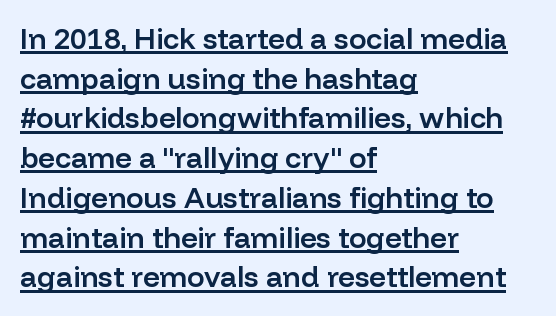
The image shows 29 px semibold sans-serif type, upright; set left-aligned, normal line spacing (1.37x), normal letter spacing, underlined; low stroke contrast and a medium x-height.
